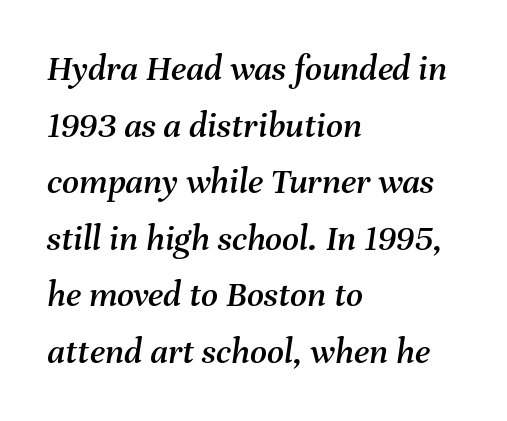
Q: Is the text italic (slanted)? A: Yes, it leans right by about 8 degrees.
Q: Is the text underlined? A: No.
Q: How is the paragraph aligned? A: Left-aligned.
Q: Is the spacing between letters normal or unusually wide? A: Normal.
Q: Is the spacing between lines tight, normal or loose? A: Normal.
Q: Width (condensed, normal, or wide)? A: Normal.
Q: Stroke contrast? A: Medium.
Q: x-height? A: Medium.
Q: Monospaced? A: No.
